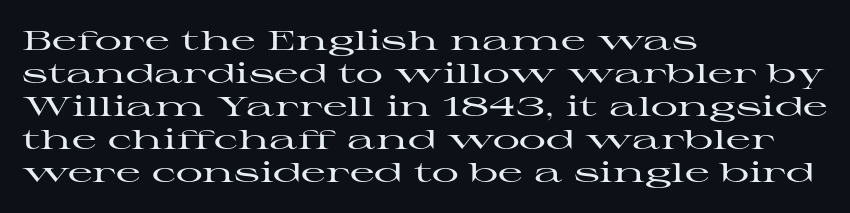
{"italic": "no", "underline": "no", "align": "left", "line_spacing_ratio": 1.22, "letter_spacing": "normal", "letter_spacing_em": 0.0, "glyph_px": 27}
